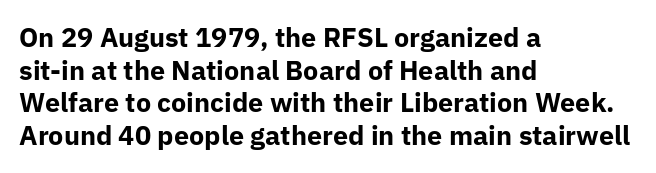
The image shows 27 px bold type, upright; set left-aligned, line spacing 1.21x, normal letter spacing, not underlined.
